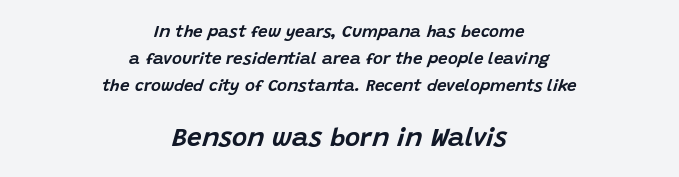
{"italic": "yes", "lean": "right", "slant_degrees": 15, "underline": "no", "align": "center", "line_spacing": "normal", "line_spacing_ratio": 1.59, "letter_spacing": "normal", "letter_spacing_em": 0.0, "larger_block": "second", "size_ratio": 1.53, "glyph_px": 26}
